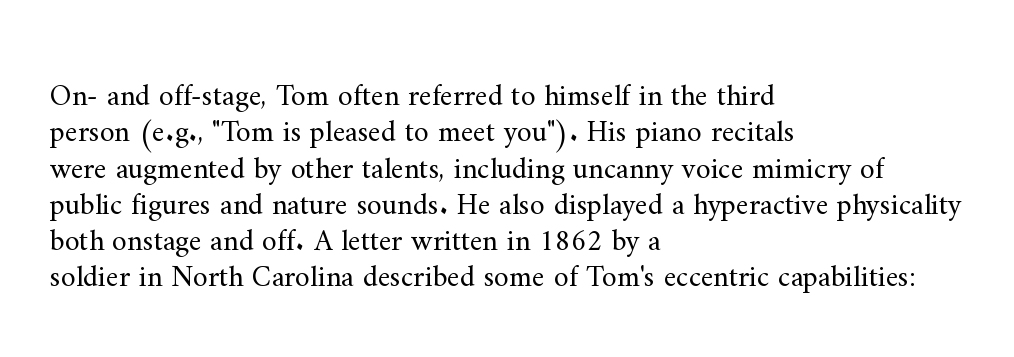
{"serif": "yes", "italic": "no", "bold": "no", "weight": "regular", "width": "normal", "stroke_contrast": "medium", "x_height": "small", "monospaced": "no", "underline": "no", "align": "left", "line_spacing_ratio": 1.21, "letter_spacing": "normal", "letter_spacing_em": 0.0, "glyph_px": 30}
